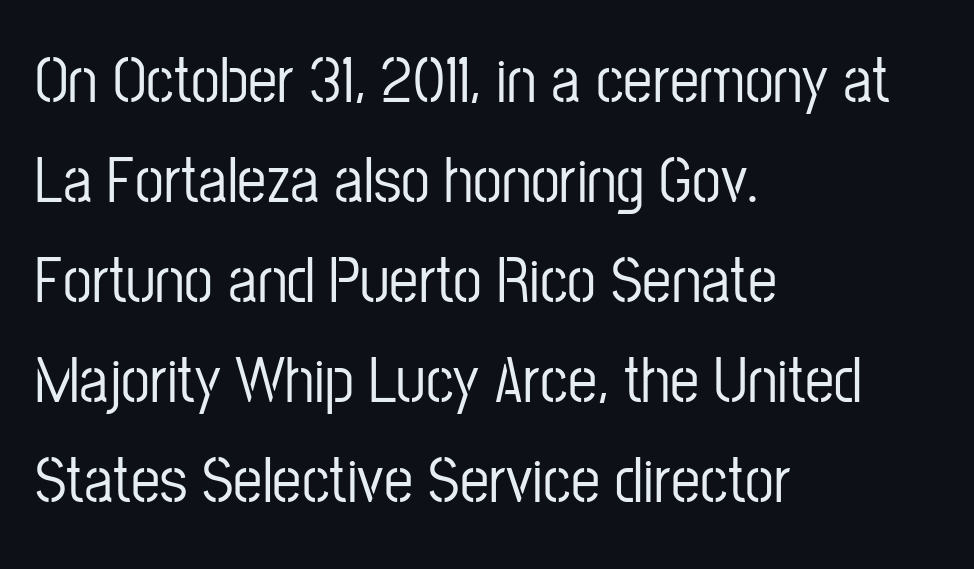
The type family on display is of the sans-serif kind. Typeset ragged right — the left edge is the straight one. It's the straight-up-and-down kind of type. The string is rendered with underlining switched off. Is the letter spacing exaggerated? No — it looks like the ordinary default.
